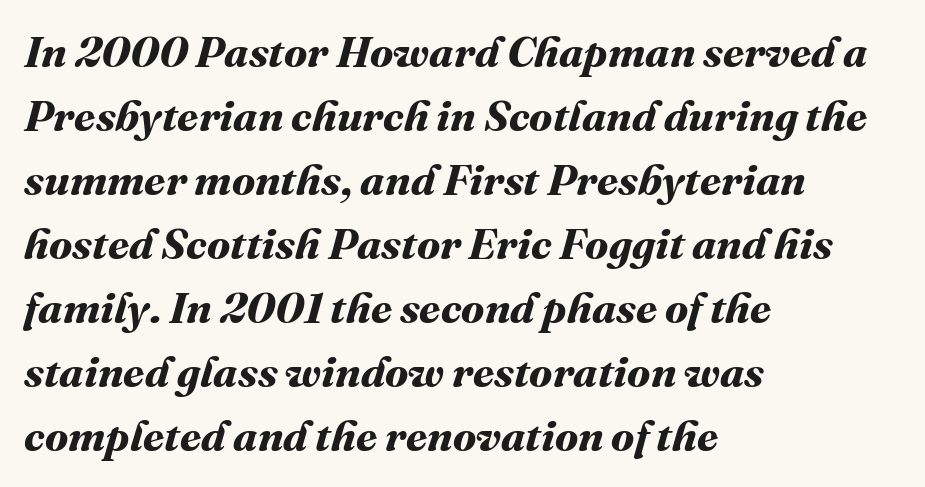
{"bold": "yes", "weight": "bold", "width": "normal", "stroke_contrast": "medium", "x_height": "medium", "monospaced": "no", "underline": "no", "align": "left", "line_spacing": "normal", "line_spacing_ratio": 1.49, "letter_spacing": "normal", "letter_spacing_em": 0.0, "glyph_px": 43}
